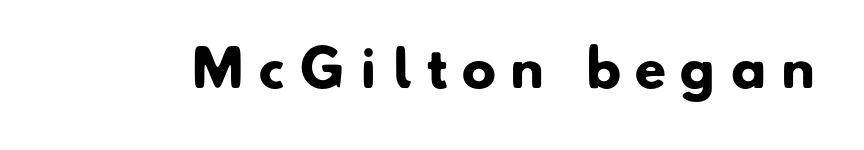
{"serif": "no", "bold": "yes", "weight": "heavy", "width": "normal", "stroke_contrast": "low", "x_height": "small", "monospaced": "no", "underline": "no", "letter_spacing": "wide", "letter_spacing_em": 0.28, "glyph_px": 51}
